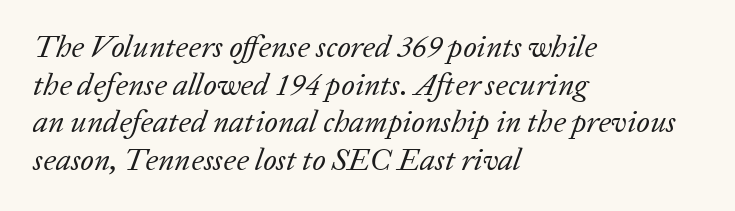
The image shows 31 px regular-weight serif type, italic (leaning right); set left-aligned, line spacing 1.21x, normal letter spacing, not underlined; low stroke contrast and a medium x-height.
